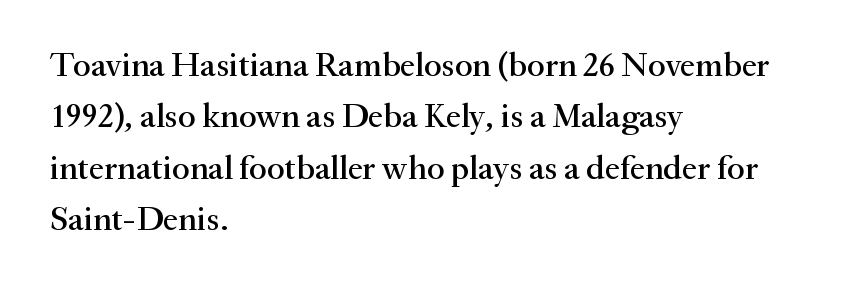
The face used here is rendered with its standard letterfit. Descender tails drop into unmarked territory. The compositor pushed each line to the left boundary. This rendering employs a face with finishing strokes, i.e., a serif. Compared with typical paragraphs, the rows here are spaced about the same. Varying glyph widths throughout — classic text-font behaviour.
